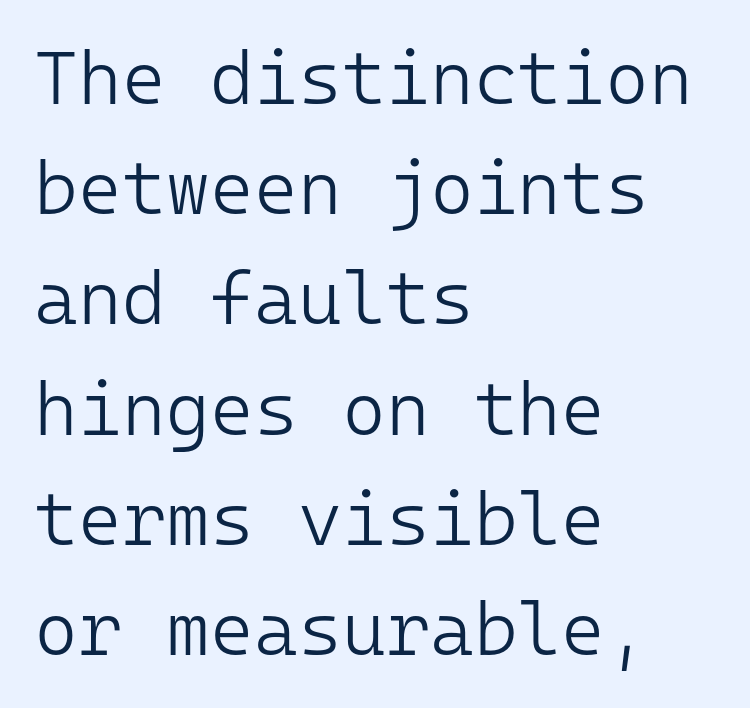
{"serif": "no", "italic": "no", "bold": "no", "weight": "light", "width": "normal", "stroke_contrast": "low", "x_height": "medium", "monospaced": "yes", "underline": "no", "align": "left", "line_spacing": "normal", "line_spacing_ratio": 1.47, "letter_spacing": "normal", "letter_spacing_em": 0.0, "glyph_px": 75}
